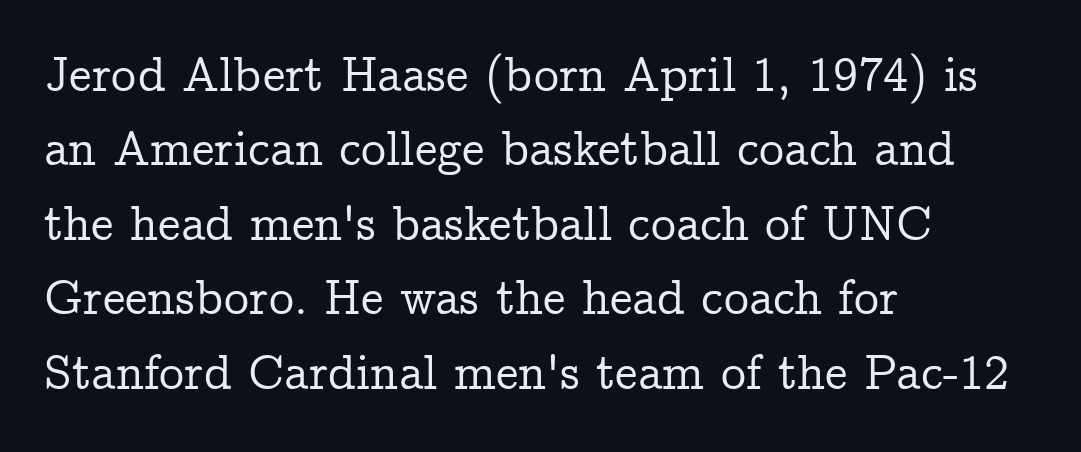
{"serif": "yes", "italic": "no", "width": "normal", "stroke_contrast": "low", "x_height": "medium", "monospaced": "no", "underline": "no", "align": "left", "line_spacing": "normal", "line_spacing_ratio": 1.49, "letter_spacing": "normal", "letter_spacing_em": 0.0, "glyph_px": 50}
